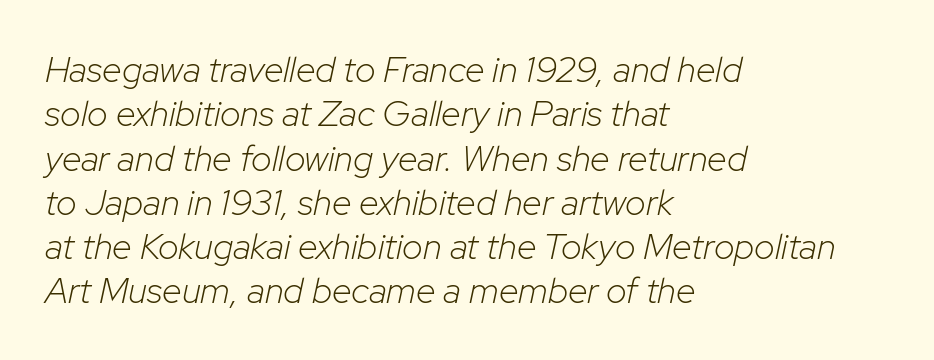
Q: Is the text bold? A: No.
Q: Is the text italic (slanted)? A: Yes, it leans right by about 12 degrees.
Q: Is the text underlined? A: No.
Q: How is the paragraph aligned? A: Left-aligned.
Q: Is the spacing between letters normal or unusually wide? A: Normal.
Q: Width (condensed, normal, or wide)? A: Normal.
Q: Stroke contrast? A: Low.
Q: x-height? A: Medium.
Q: Monospaced? A: No.
